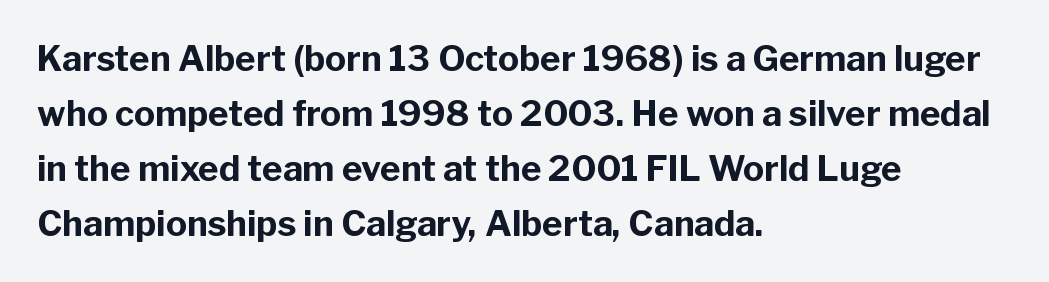
{"serif": "no", "italic": "no", "bold": "yes", "weight": "bold", "width": "normal", "stroke_contrast": "low", "x_height": "medium", "monospaced": "no", "underline": "no", "align": "left", "line_spacing": "normal", "line_spacing_ratio": 1.57, "letter_spacing": "normal", "letter_spacing_em": 0.0, "glyph_px": 35}
